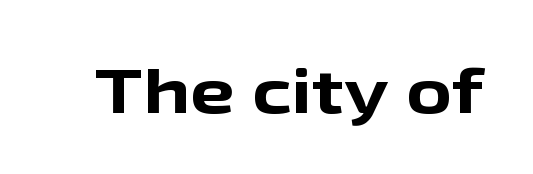
{"serif": "no", "italic": "no", "bold": "yes", "weight": "bold", "width": "wide", "stroke_contrast": "low", "x_height": "medium", "monospaced": "no", "underline": "no", "letter_spacing": "normal", "letter_spacing_em": 0.0, "glyph_px": 63}
